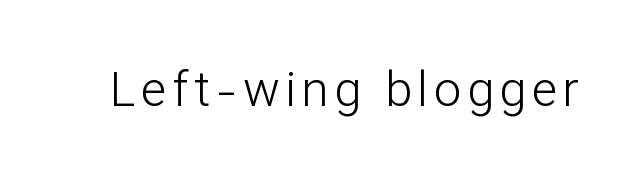
Q: Is the text bold? A: No.
Q: Is the text italic (slanted)? A: No, it is upright.
Q: Is the typeface a serif or a sans-serif typeface? A: Sans-serif.
Q: Is the text underlined? A: No.
Q: Width (condensed, normal, or wide)? A: Normal.
Q: Stroke contrast? A: Low.
Q: x-height? A: Medium.
Q: Monospaced? A: No.
